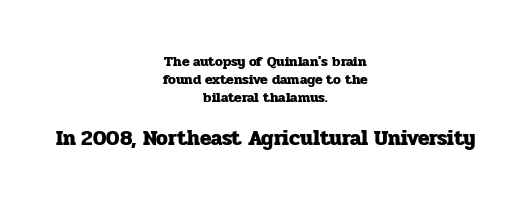
The image shows 21 px bold type, upright; set centered, normal line spacing (1.29x), normal letter spacing, not underlined; the second (bottom) block is 1.5x larger.
